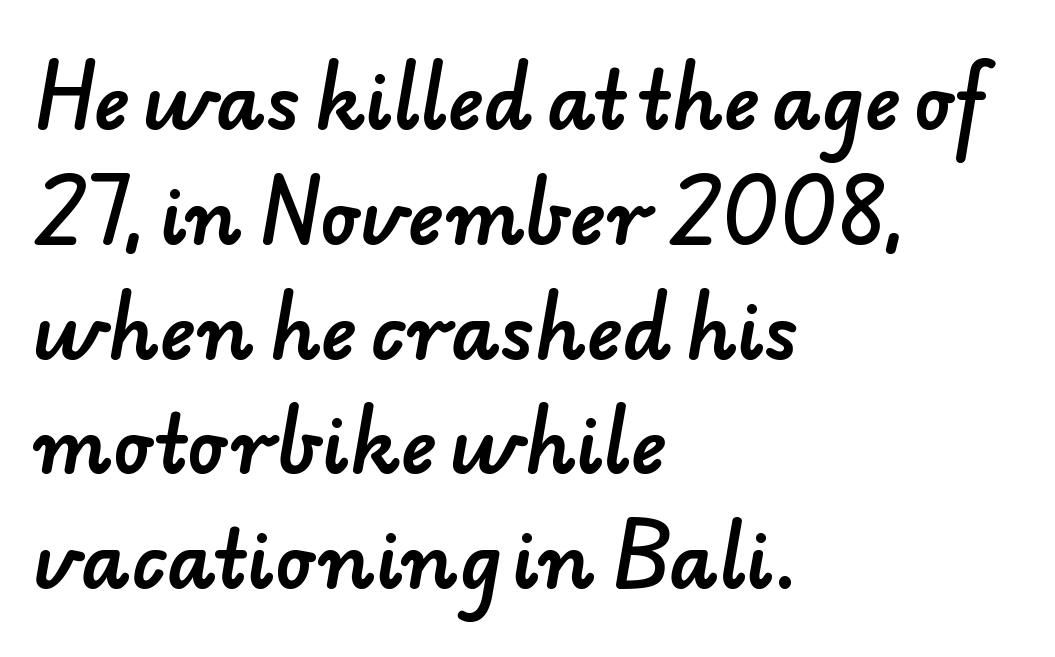
Regular leading. The zone under the glyphs is completely vacant. The face used here is proportionally spaced, like ordinary book or web type. Caption: multi-line text, flush left, ragged right. Nope, no serifs anywhere on these letters. How are the letters spaced? Ordinarily, with no added tracking.
